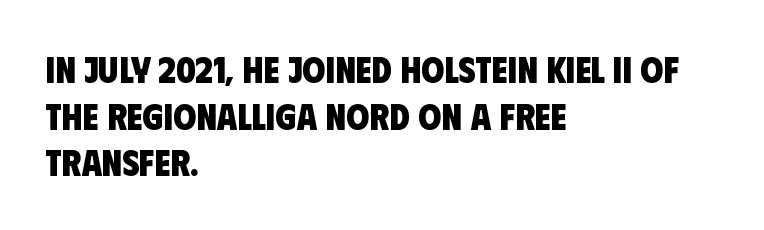
Alignment: flush left. Note the varied advance widths — an 'i' is clearly narrower than an 'm'. Notice how descenders clear the ascenders below comfortably — that's standard leading. Letterform terminals end flat and unadorned throughout the passage.
